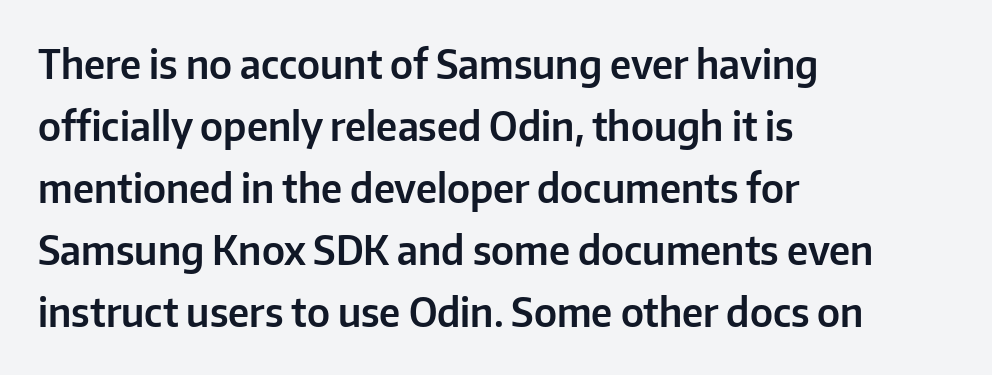
The gaps between neighbouring characters are ordinary and unremarkable. The lines in this sample share a left origin and differ only in where they stop. You could not count columns in this text — the font is proportionally spaced. The space between consecutive lines is moderate. Descenders are the only things crossing below the line. The lettering holds an erect, upright posture throughout.
